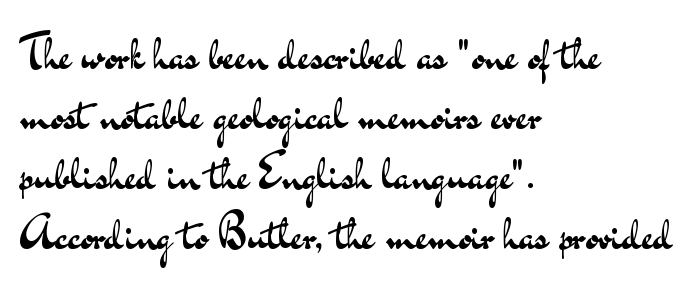
The image shows 47 px regular-weight, wide sans-serif type; set left-aligned, normal line spacing (1.28x), normal letter spacing, not underlined; medium stroke contrast and a small x-height.
